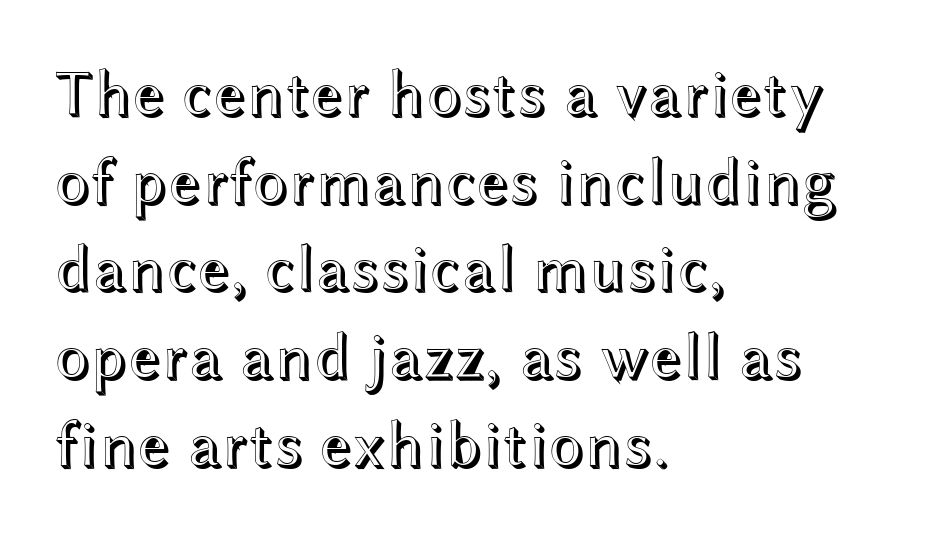
The image shows 65 px wide type, upright; set left-aligned, normal line spacing (1.35x), normal letter spacing, not underlined; a medium x-height.
